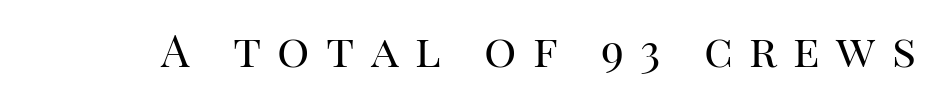
No letter is thick-stroked: the sample isn't bold. These lines are rendered in a variable-pitch font. Rendered with straight, roman letterforms. Check where the strokes stop: tiny serifs finish them off.
